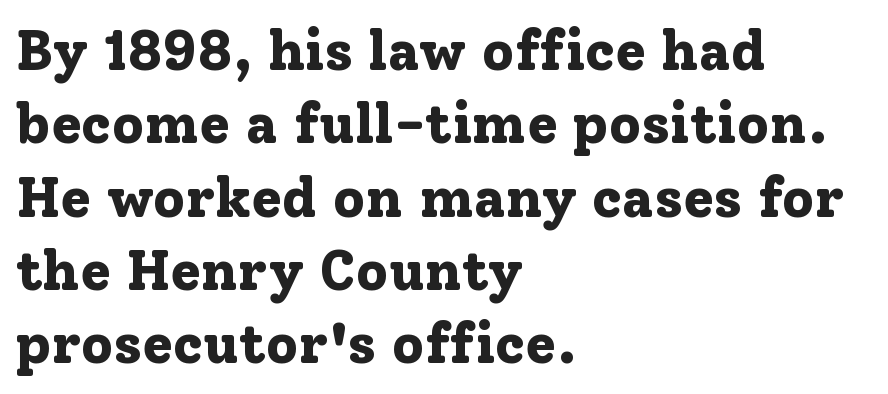
Q: Is the text bold? A: Yes.
Q: Is the text italic (slanted)? A: No, it is upright.
Q: Is the typeface a serif or a sans-serif typeface? A: Serif.
Q: Is the text underlined? A: No.
Q: How is the paragraph aligned? A: Left-aligned.
Q: Is the spacing between letters normal or unusually wide? A: Normal.
Q: Is the spacing between lines tight, normal or loose? A: Normal.
Q: Width (condensed, normal, or wide)? A: Normal.
Q: Stroke contrast? A: Low.
Q: x-height? A: Medium.
Q: Monospaced? A: No.
